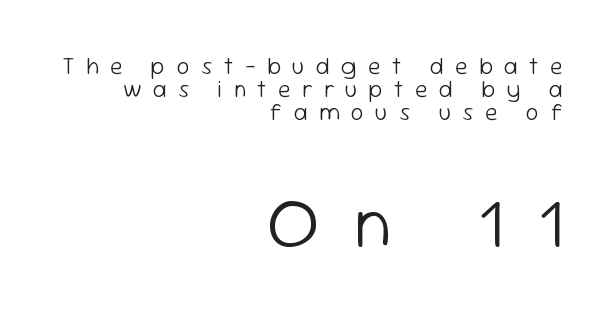
Type size steps up from the first block to the second. Between one letter and the next there's a generous, obvious gap. Is there much room between lines? No — they nearly touch. Character widths vary here, with narrow letters taking less room than wide ones. A clean baseline with only descenders dipping below it.
